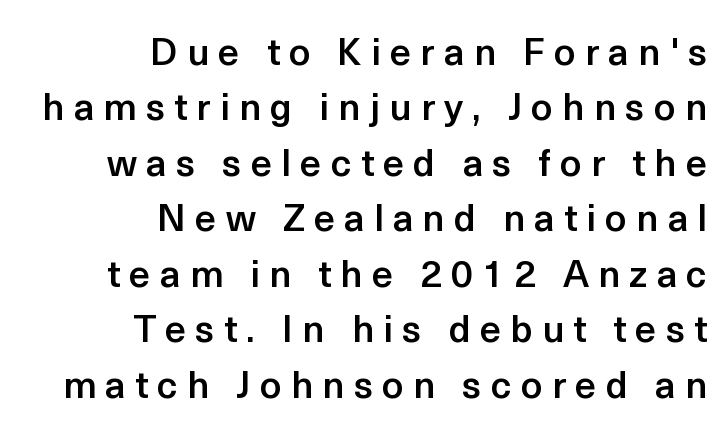
The image shows 38 px semibold sans-serif type, upright; set right-aligned, normal line spacing (1.46x), unusually wide letter spacing (+0.24 em), not underlined; a medium x-height.
